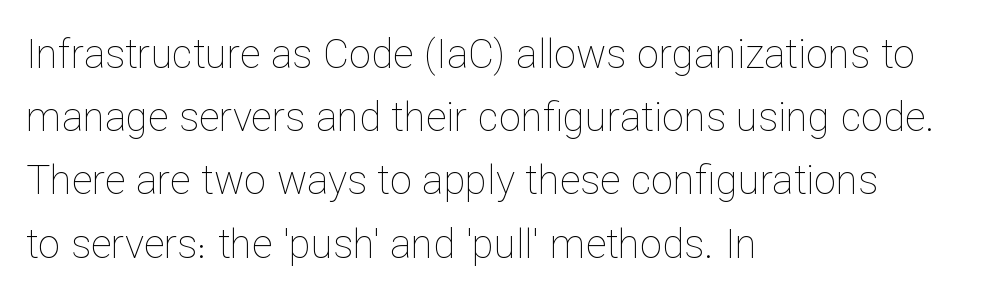
Q: Is the text bold? A: No.
Q: Is the text italic (slanted)? A: No, it is upright.
Q: Is the text underlined? A: No.
Q: How is the paragraph aligned? A: Left-aligned.
Q: Is the spacing between letters normal or unusually wide? A: Normal.
Q: Is the spacing between lines tight, normal or loose? A: Normal.
Q: Width (condensed, normal, or wide)? A: Normal.
Q: Stroke contrast? A: Low.
Q: x-height? A: Medium.
Q: Monospaced? A: No.
